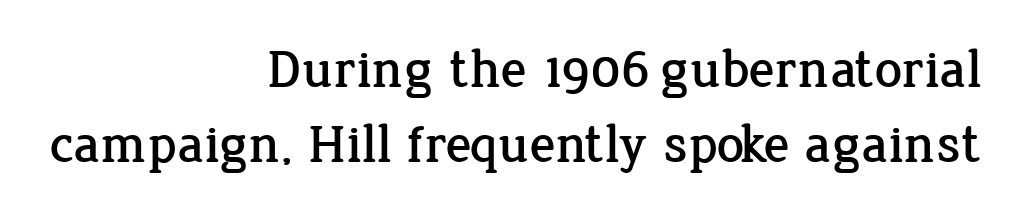
{"serif": "yes", "italic": "no", "width": "normal", "stroke_contrast": "low", "x_height": "medium", "monospaced": "no", "underline": "no", "align": "right", "line_spacing": "normal", "line_spacing_ratio": 1.39, "letter_spacing": "normal", "letter_spacing_em": 0.0, "glyph_px": 54}
